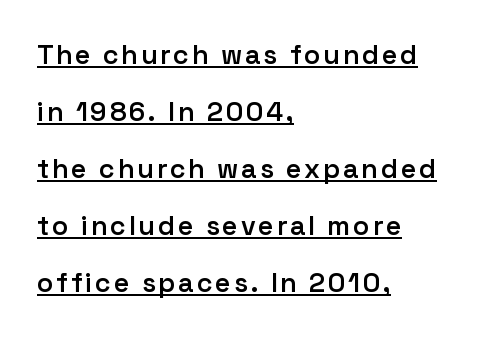
The image shows 27 px text type, upright; set left-aligned, loose line spacing (2.11x), underlined.
